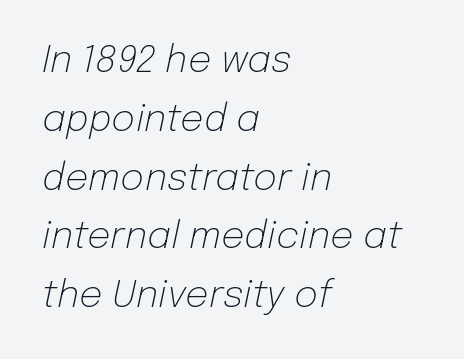
Q: Is the text bold? A: No.
Q: Is the text italic (slanted)? A: Yes, it leans right by about 12 degrees.
Q: Is the text underlined? A: No.
Q: How is the paragraph aligned? A: Left-aligned.
Q: Is the spacing between letters normal or unusually wide? A: Normal.
Q: Is the spacing between lines tight, normal or loose? A: Normal.
Q: Width (condensed, normal, or wide)? A: Normal.
Q: Stroke contrast? A: Low.
Q: x-height? A: Medium.
Q: Monospaced? A: No.
